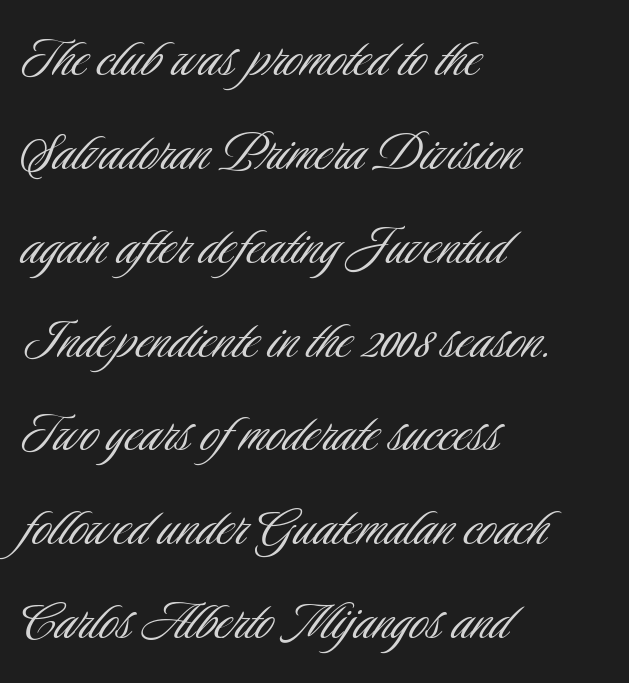
Q: Is the text bold? A: No.
Q: Is the text italic (slanted)? A: Yes.
Q: Is the typeface a serif or a sans-serif typeface? A: Sans-serif.
Q: Is the text underlined? A: No.
Q: How is the paragraph aligned? A: Left-aligned.
Q: Is the spacing between letters normal or unusually wide? A: Normal.
Q: Is the spacing between lines tight, normal or loose? A: Normal.
Q: Width (condensed, normal, or wide)? A: Condensed.
Q: Stroke contrast? A: Low.
Q: x-height? A: Small.
Q: Monospaced? A: No.
